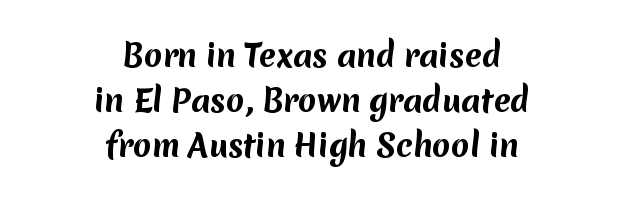
The image shows 30 px bold sans-serif type; set centered, normal line spacing (1.5x), normal letter spacing, not underlined; medium stroke contrast and a medium x-height.
